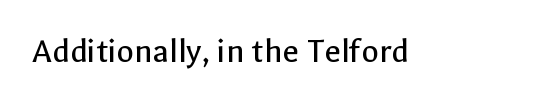
The image shows 36 px regular-weight sans-serif type, upright; set normal letter spacing, not underlined; a medium x-height.
